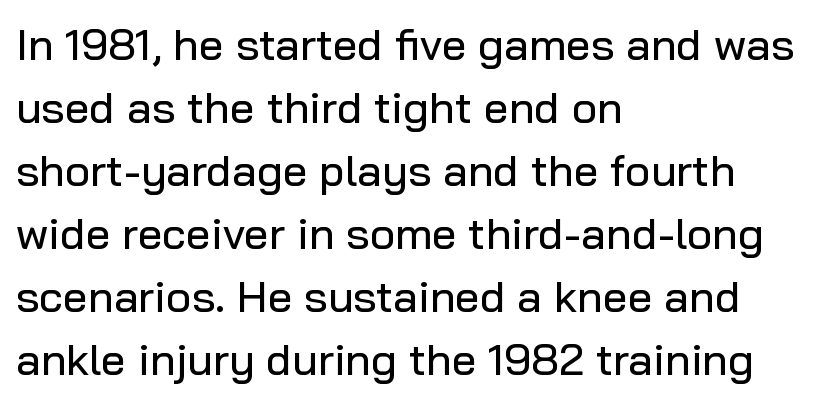
{"serif": "no", "italic": "no", "width": "normal", "stroke_contrast": "low", "x_height": "medium", "monospaced": "no", "underline": "no", "align": "left", "line_spacing": "normal", "line_spacing_ratio": 1.43, "letter_spacing": "normal", "letter_spacing_em": 0.0, "glyph_px": 44}
